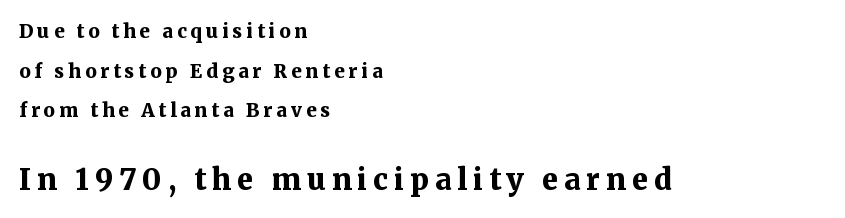
Q: Is the text bold? A: Yes.
Q: Is the text italic (slanted)? A: No, it is upright.
Q: Is the typeface a serif or a sans-serif typeface? A: Serif.
Q: Is the text underlined? A: No.
Q: How is the paragraph aligned? A: Left-aligned.
Q: Is the spacing between letters normal or unusually wide? A: Unusually wide.
Q: Is the spacing between lines tight, normal or loose? A: Loose.
Q: Which block of text is set in a larger size, the first (top) or the second (bottom)? A: The second (bottom) one.
Q: Width (condensed, normal, or wide)? A: Normal.
Q: Stroke contrast? A: Medium.
Q: x-height? A: Medium.
Q: Monospaced? A: No.
